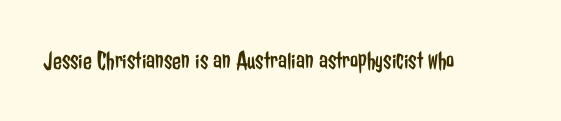
The image shows 26 px text type, upright; set normal letter spacing, not underlined.
